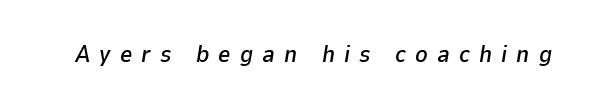
{"italic": "yes", "lean": "right", "slant_degrees": 9, "underline": "no", "letter_spacing": "wide", "letter_spacing_em": 0.38, "glyph_px": 24}
